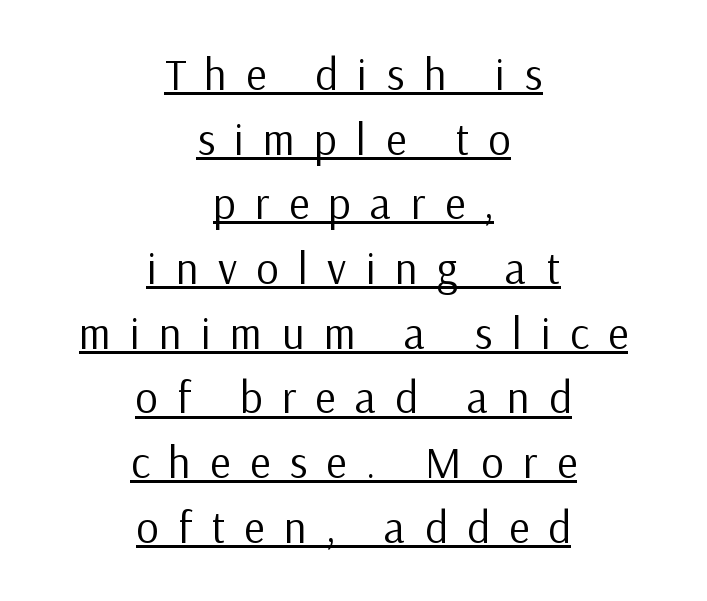
Q: Is the text bold? A: No.
Q: Is the text italic (slanted)? A: No, it is upright.
Q: Is the typeface a serif or a sans-serif typeface? A: Sans-serif.
Q: Is the text underlined? A: Yes.
Q: How is the paragraph aligned? A: Centered.
Q: Is the spacing between letters normal or unusually wide? A: Unusually wide.
Q: Is the spacing between lines tight, normal or loose? A: Normal.
Q: Width (condensed, normal, or wide)? A: Normal.
Q: Stroke contrast? A: Low.
Q: x-height? A: Medium.
Q: Monospaced? A: No.
